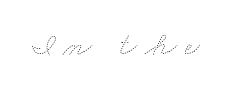
Is the stroke heavy? The answer is a plain regular-or-lighter. Character widths vary here, with narrow letters taking less room than wide ones. Anything drawn beneath the words? Only blank space. You could only call the tracking loose — the letters float apart.
